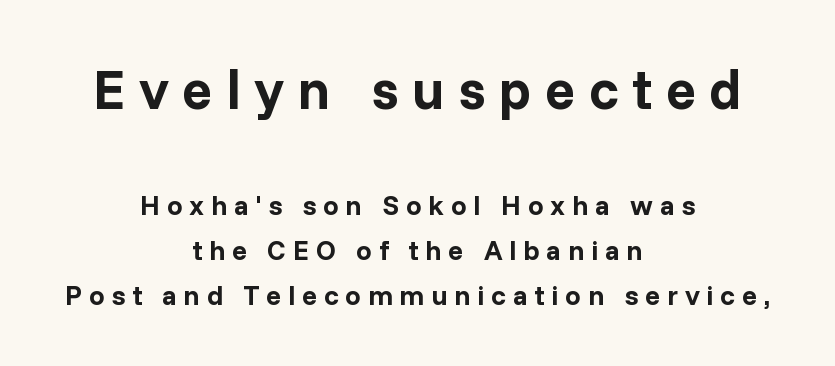
The image shows 56 px bold sans-serif type, upright; set centered, normal line spacing (1.6x), unusually wide letter spacing (+0.24 em), not underlined; the first (top) block is 2.0x larger; low stroke contrast and a medium x-height.
